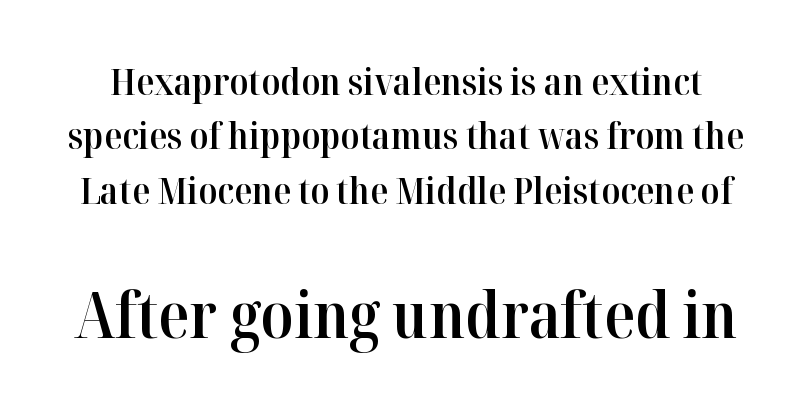
Weight: semibold (demi). Any mark beneath the type? The region is blank. This sample has the flowing, uneven cadence of proportional lettering. No italicization has been applied; the sample stays upright.
